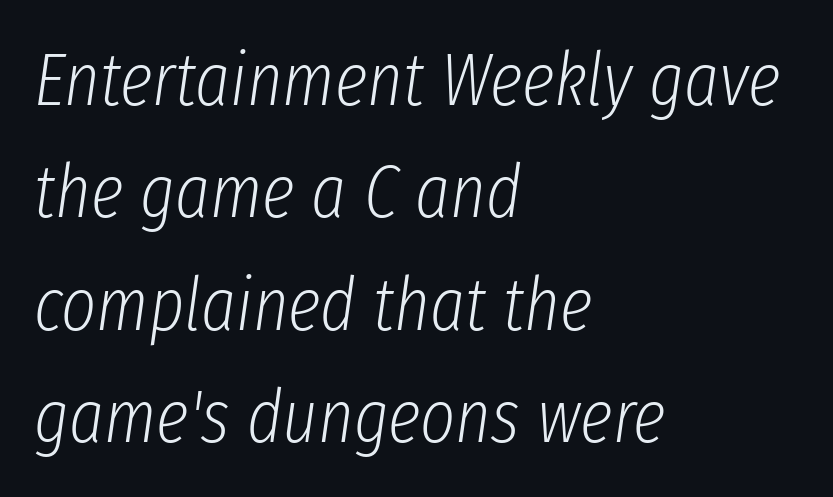
{"italic": "yes", "lean": "right", "slant_degrees": 8, "bold": "no", "weight": "light", "width": "condensed", "stroke_contrast": "low", "x_height": "medium", "monospaced": "no", "underline": "no", "align": "left", "line_spacing": "normal", "line_spacing_ratio": 1.5, "letter_spacing": "normal", "letter_spacing_em": 0.0, "glyph_px": 75}
